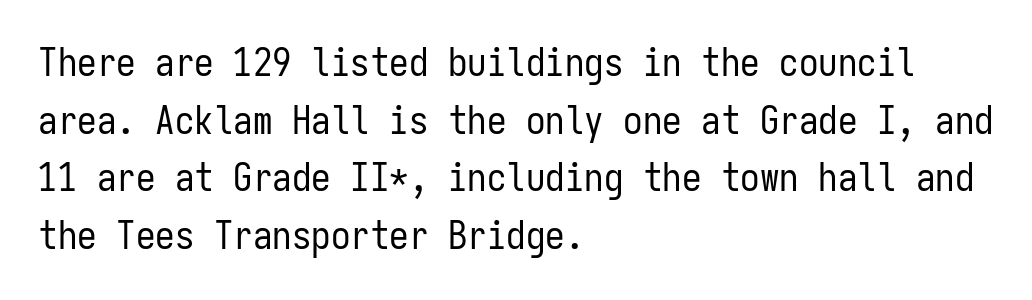
What kind of face is this? One without serifs — a sans. No extra ink here — the face is not bold. These lines stack with their left ends in a neat column. The specimen omits any rule beneath the text block's lines. Ordinary non-slanted type is in use. Default kerning and tracking; the words read as compact shapes.
